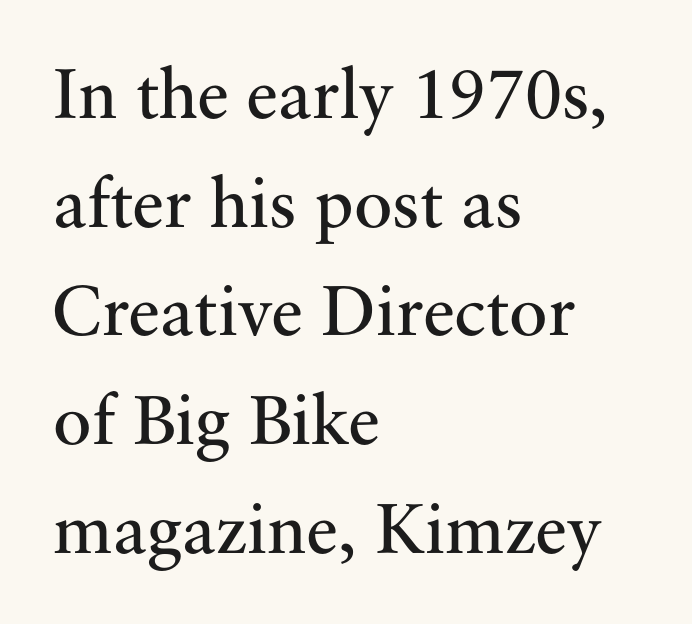
Q: Is the text bold? A: No.
Q: Is the text italic (slanted)? A: No, it is upright.
Q: Is the typeface a serif or a sans-serif typeface? A: Serif.
Q: Is the text underlined? A: No.
Q: How is the paragraph aligned? A: Left-aligned.
Q: Is the spacing between letters normal or unusually wide? A: Normal.
Q: Is the spacing between lines tight, normal or loose? A: Normal.
Q: Width (condensed, normal, or wide)? A: Normal.
Q: Stroke contrast? A: Medium.
Q: x-height? A: Small.
Q: Monospaced? A: No.
